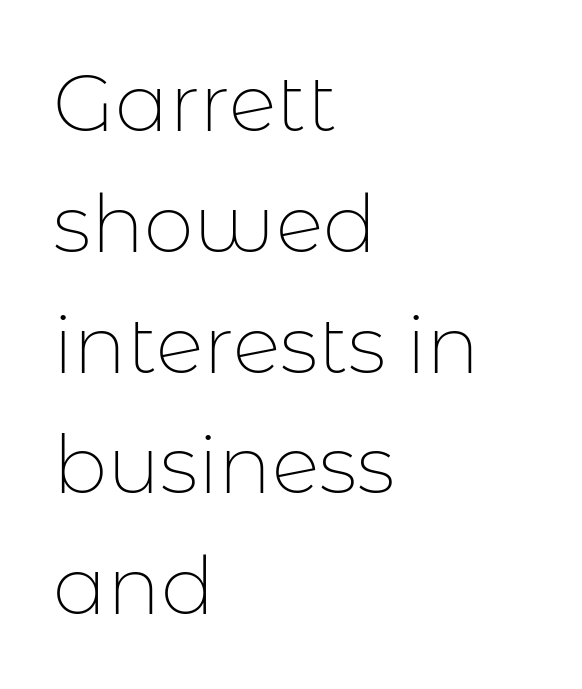
The strokes are not fattened; the text isn't bold. The font's upright variant was chosen for this text. This rendering leaves character spacing at its baseline value. Summary of vertical rhythm: regular, with standard interline spacing. Are there feet on the stems? There aren't — it's a sans. Varying glyph widths throughout — classic text-font behaviour.
